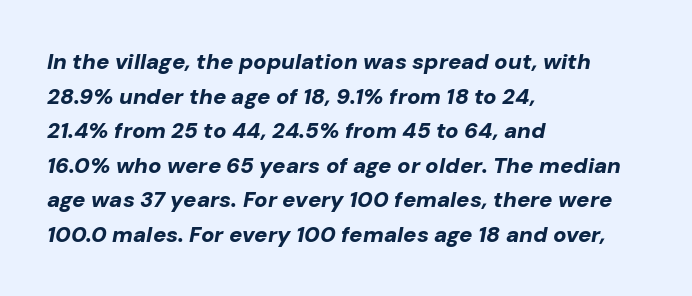
{"italic": "yes", "lean": "right", "slant_degrees": 10, "bold": "yes", "underline": "no", "align": "left", "line_spacing": "normal", "line_spacing_ratio": 1.57, "letter_spacing": "normal", "letter_spacing_em": 0.0, "glyph_px": 22}
